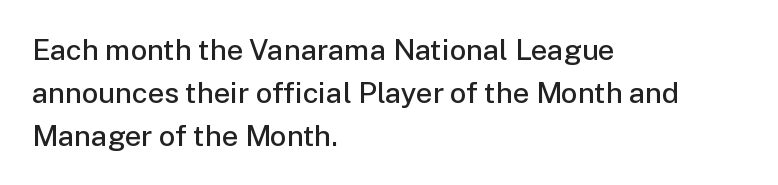
Q: Is the text bold? A: Semi-bold.
Q: Is the text italic (slanted)? A: No, it is upright.
Q: Is the typeface a serif or a sans-serif typeface? A: Sans-serif.
Q: Is the text underlined? A: No.
Q: How is the paragraph aligned? A: Left-aligned.
Q: Is the spacing between letters normal or unusually wide? A: Normal.
Q: Is the spacing between lines tight, normal or loose? A: Normal.
Q: Width (condensed, normal, or wide)? A: Normal.
Q: Stroke contrast? A: Low.
Q: x-height? A: Medium.
Q: Monospaced? A: No.
